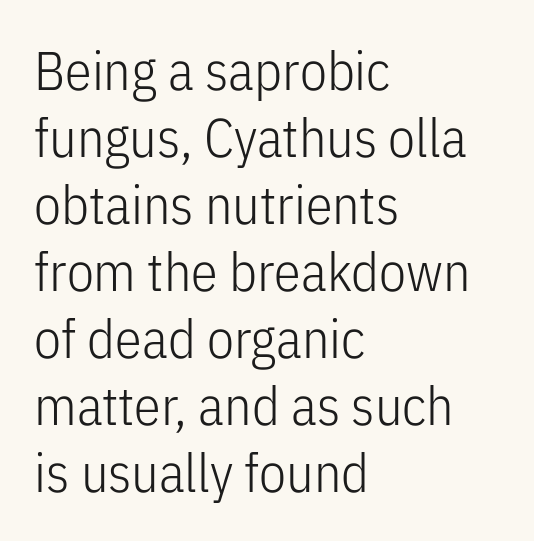
The image shows 54 px light, condensed sans-serif type, upright; set left-aligned, line spacing 1.24x, normal letter spacing, not underlined; low stroke contrast and a medium x-height.
